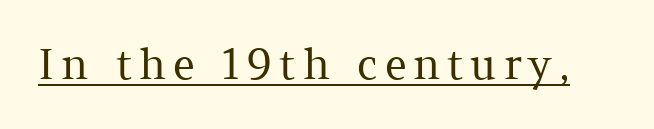
Quick note: not italic, upright. These characters rest on top of a visible drawn line. Do the characters align in a grid? No, the font is proportional. Look at the bottom of the vertical strokes: they flare into serifs here.
